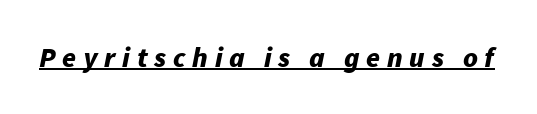
{"italic": "yes", "lean": "right", "slant_degrees": 11, "bold": "yes", "weight": "bold", "width": "normal", "stroke_contrast": "low", "x_height": "medium", "monospaced": "no", "underline": "yes", "letter_spacing": "wide", "letter_spacing_em": 0.24, "glyph_px": 28}
